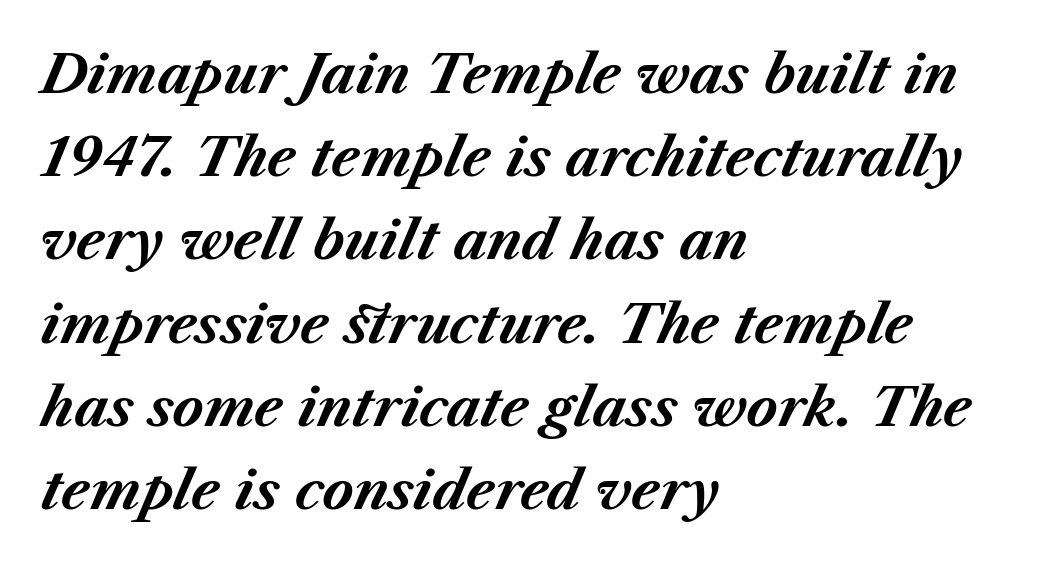
The image shows 53 px bold type, italic (leaning right); set left-aligned, normal line spacing (1.57x), normal letter spacing, not underlined; medium stroke contrast and a medium x-height.
